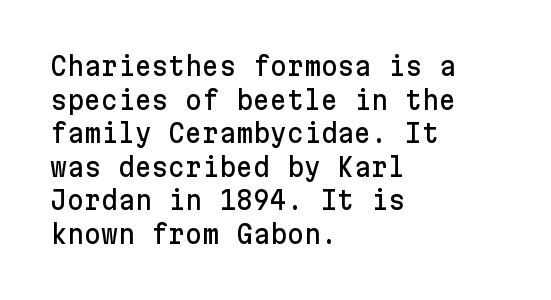
The zone under the glyphs is completely vacant. Line starts are locked; line ends wander. Look at the tracking — it's just the regular setting, nothing added. Horizontal bands of white between lines are of average thickness.
